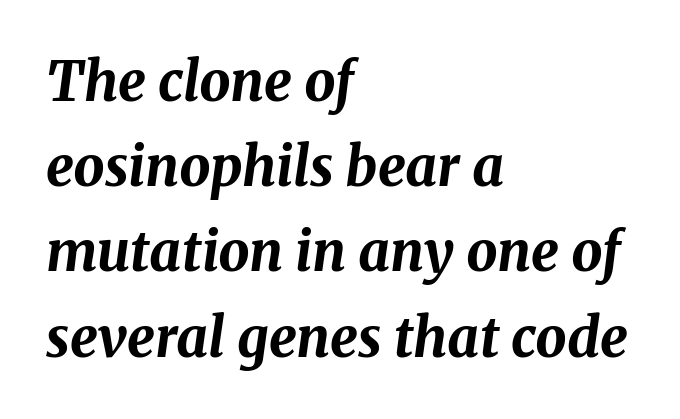
{"italic": "yes", "lean": "right", "slant_degrees": 8, "bold": "yes", "weight": "bold", "width": "normal", "stroke_contrast": "medium", "x_height": "medium", "monospaced": "no", "underline": "no", "align": "left", "line_spacing": "normal", "line_spacing_ratio": 1.55, "letter_spacing": "normal", "letter_spacing_em": 0.0, "glyph_px": 55}
